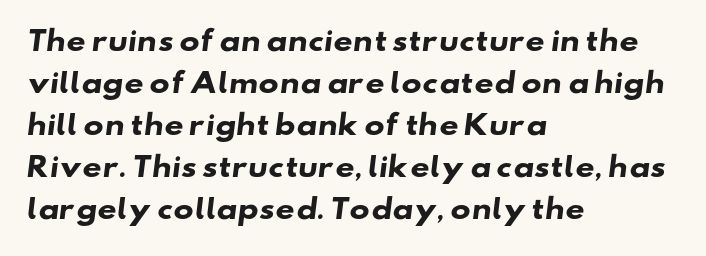
Is the letter spacing exaggerated? No — it looks like the ordinary default. Typesetter's note: full bold, strokes at maximum text heaviness. Leftover space on each line is placed entirely after the last word. The passage shown stacks its lines at a standard gap. Bare-footed words on every line.
